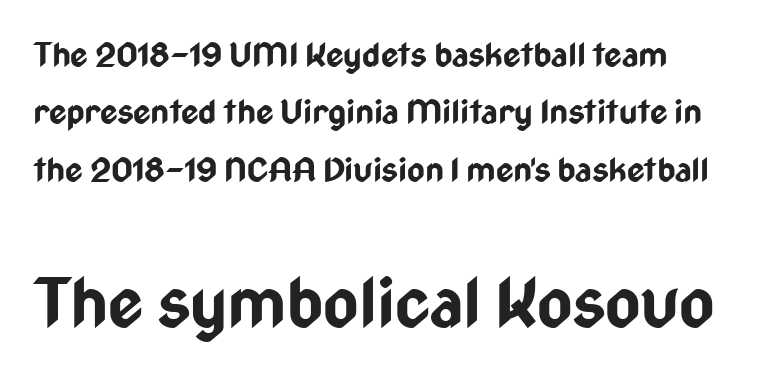
The image shows 68 px bold, condensed sans-serif type, upright; set normal line spacing (1.69x), normal letter spacing, not underlined; the second (bottom) block is 2.0x larger; low stroke contrast and a medium x-height.
